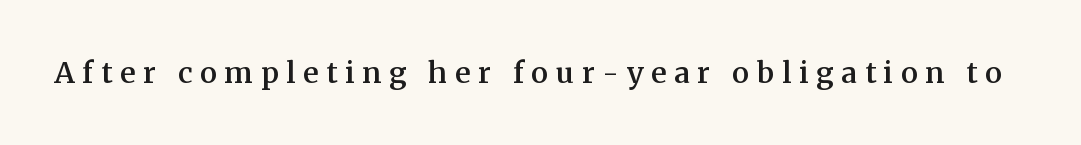
{"serif": "yes", "italic": "no", "bold": "semi", "weight": "semibold", "width": "normal", "stroke_contrast": "medium", "x_height": "medium", "monospaced": "no", "underline": "no", "letter_spacing": "wide", "letter_spacing_em": 0.27, "glyph_px": 29}
